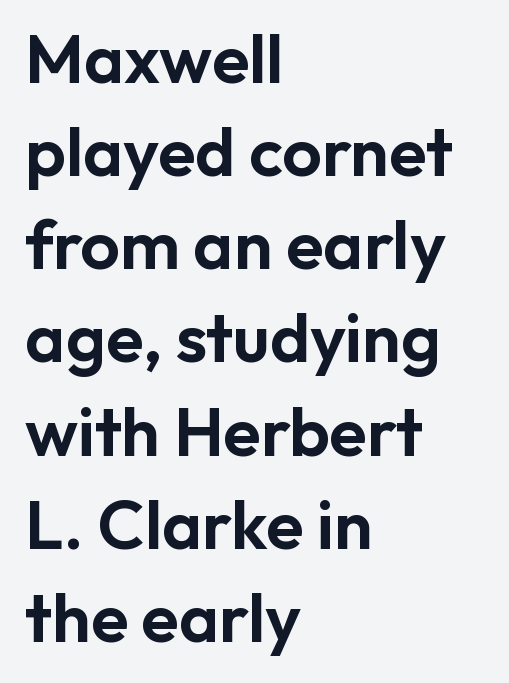
Observe the absence of serifs on each vertical stroke in this sample. Is there any slant? The stems are plumb. Default kerning and tracking; the words read as compact shapes. No word sits above an underline. Visually the block forms a straight wall on the left and a jagged coastline on the right. You could not count columns in this text — the font is proportionally spaced.
